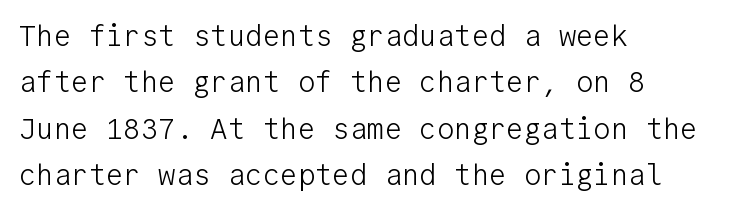
Q: Is the text bold? A: No.
Q: Is the text italic (slanted)? A: No, it is upright.
Q: Is the typeface a serif or a sans-serif typeface? A: Sans-serif.
Q: Is the text underlined? A: No.
Q: How is the paragraph aligned? A: Left-aligned.
Q: Is the spacing between letters normal or unusually wide? A: Normal.
Q: Is the spacing between lines tight, normal or loose? A: Normal.
Q: Width (condensed, normal, or wide)? A: Normal.
Q: Stroke contrast? A: Low.
Q: x-height? A: Medium.
Q: Monospaced? A: Yes.
